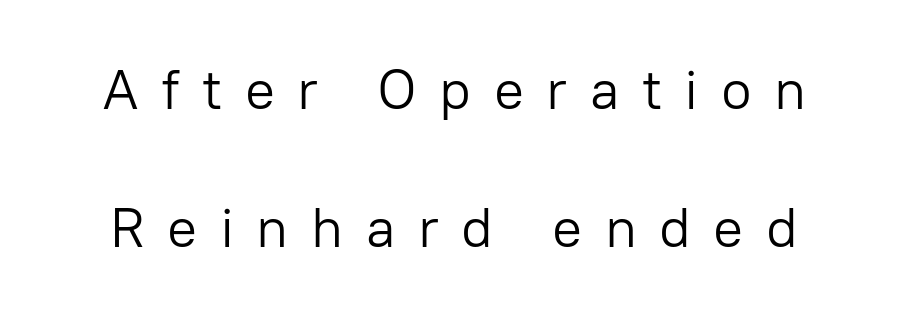
The image shows 56 px light sans-serif type, upright; set loose line spacing (2.47x), unusually wide letter spacing (+0.4 em), not underlined; low stroke contrast and a medium x-height.
